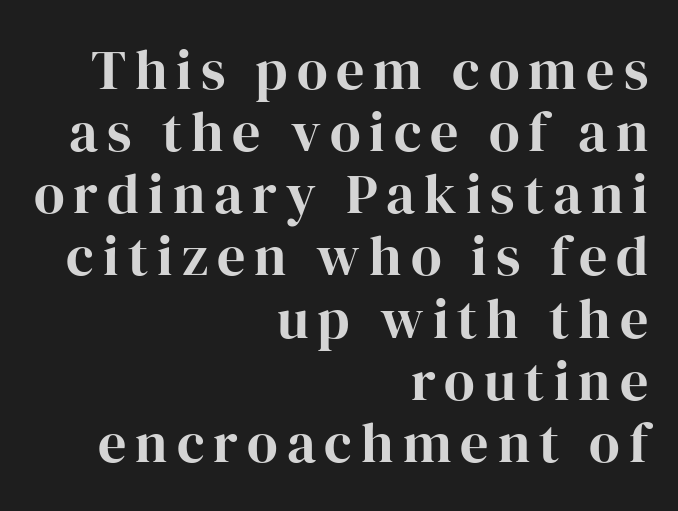
The image shows 56 px serif type, upright; set right-aligned, tight line spacing (1.11x), not underlined; high stroke contrast and a medium x-height.
